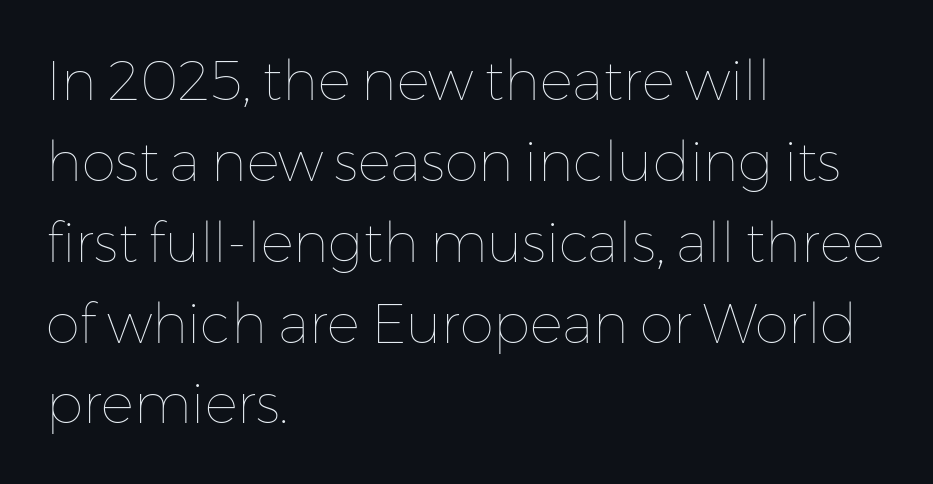
The image shows 55 px thin type, upright; set left-aligned, normal line spacing (1.47x), normal letter spacing, not underlined; low stroke contrast and a medium x-height.
